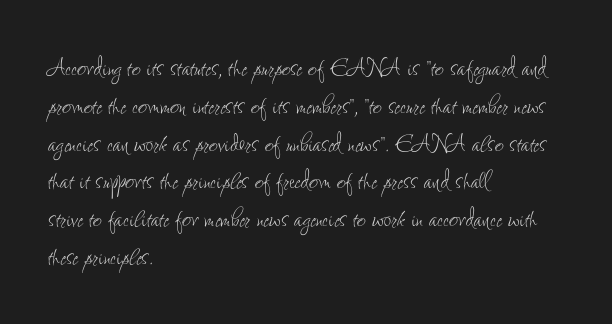
This rendering uses left alignment, leaving the right contour irregular. Compared with typical body copy, the letter spacing here is the same. This sample has the flowing, uneven cadence of proportional lettering. Is the type heavy? It reads as light-to-regular instead. Unmarked baselines from the first word to the last.
